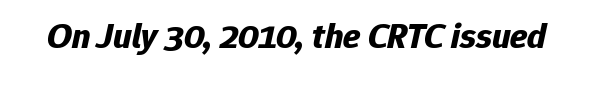
{"italic": "yes", "lean": "right", "slant_degrees": 12, "bold": "yes", "weight": "bold", "width": "normal", "stroke_contrast": "low", "x_height": "medium", "monospaced": "no", "underline": "no", "letter_spacing": "normal", "letter_spacing_em": 0.0, "glyph_px": 36}
